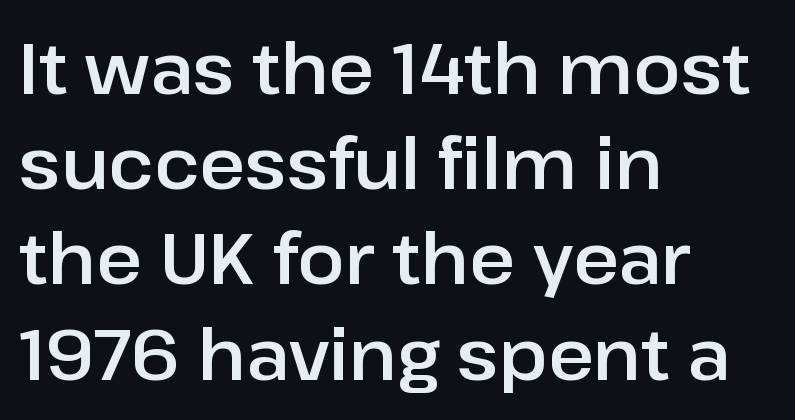
The image shows 70 px sans-serif type, upright; set left-aligned, normal line spacing (1.36x), normal letter spacing, not underlined; low stroke contrast and a medium x-height.
